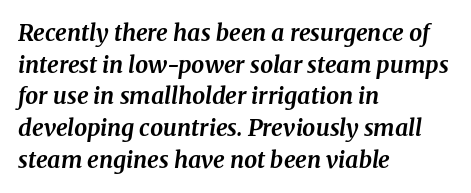
The image shows 23 px bold type, italic (leaning right); set left-aligned, normal line spacing (1.38x), normal letter spacing, not underlined.
